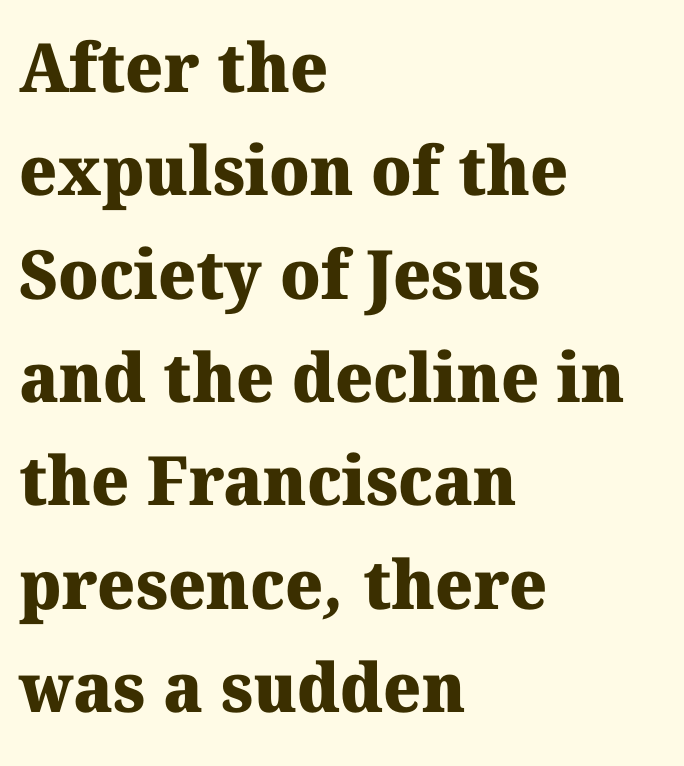
The image shows 68 px heavy serif type; set left-aligned, normal line spacing (1.52x), normal letter spacing, not underlined; medium stroke contrast and a medium x-height.
